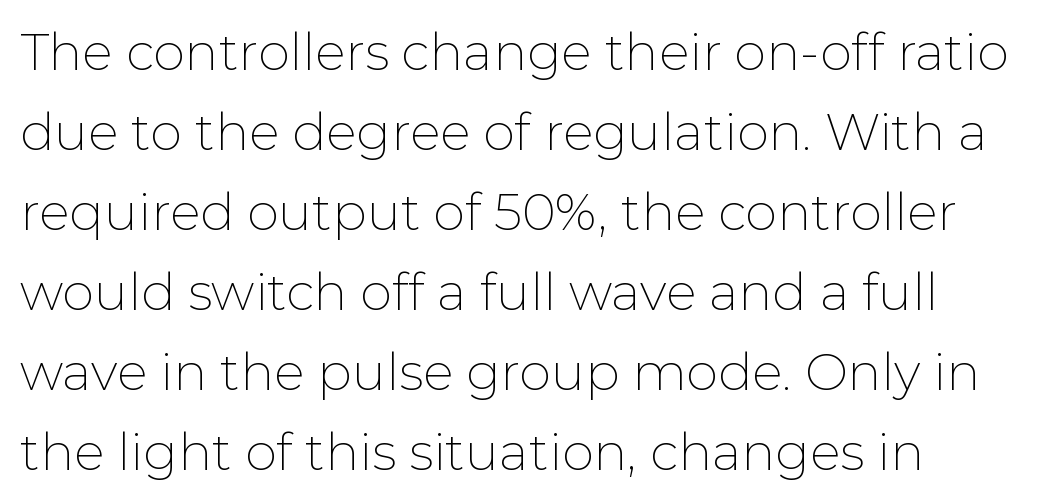
The font sits on the lighter half of the weight spectrum, regular included. The line texture is even and compact thanks to regular tracking. Reading down the column, the eye jumps a familiar distance to each next line. Each letter keeps its own natural width here, so spacing adapts to shape. The glyphs are unaccompanied by any horizontal stroke below them. Examine the stroke ends and you'll find no serifs.
